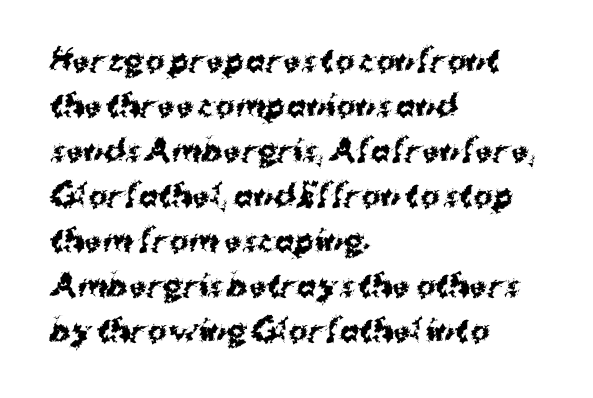
Q: Is the text bold? A: Yes.
Q: Is the text italic (slanted)? A: Yes.
Q: Is the typeface a serif or a sans-serif typeface? A: Sans-serif.
Q: Is the text underlined? A: No.
Q: How is the paragraph aligned? A: Left-aligned.
Q: Is the spacing between letters normal or unusually wide? A: Normal.
Q: Is the spacing between lines tight, normal or loose? A: Normal.
Q: Width (condensed, normal, or wide)? A: Normal.
Q: Stroke contrast? A: Medium.
Q: x-height? A: Medium.
Q: Monospaced? A: No.
